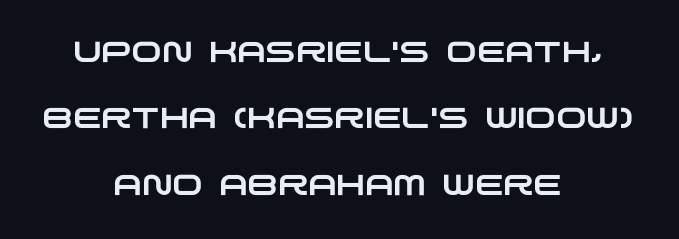
{"serif": "no", "width": "wide", "stroke_contrast": "low", "x_height": "large", "monospaced": "no", "underline": "no", "align": "center", "line_spacing": "loose", "line_spacing_ratio": 2.29, "letter_spacing": "normal", "letter_spacing_em": 0.0, "glyph_px": 29}
